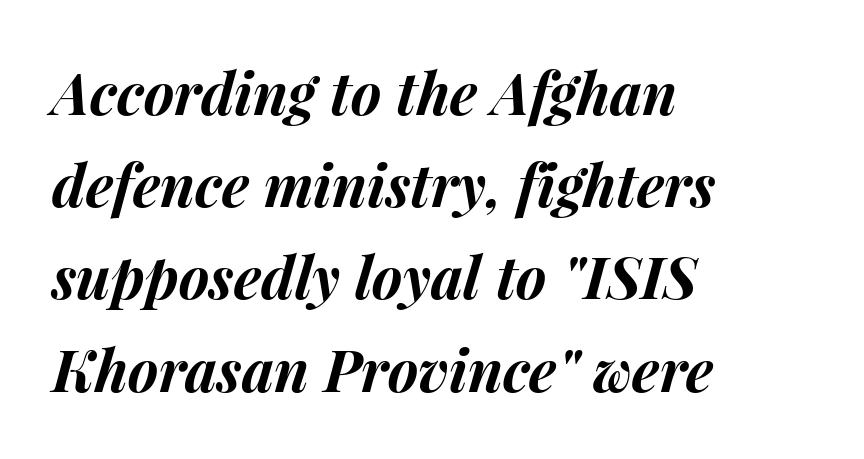
Q: Is the text bold? A: Yes.
Q: Is the text italic (slanted)? A: Yes, it leans right by about 15 degrees.
Q: Is the text underlined? A: No.
Q: How is the paragraph aligned? A: Left-aligned.
Q: Is the spacing between letters normal or unusually wide? A: Normal.
Q: Is the spacing between lines tight, normal or loose? A: Normal.
Q: Width (condensed, normal, or wide)? A: Normal.
Q: Stroke contrast? A: Medium.
Q: x-height? A: Medium.
Q: Monospaced? A: No.
